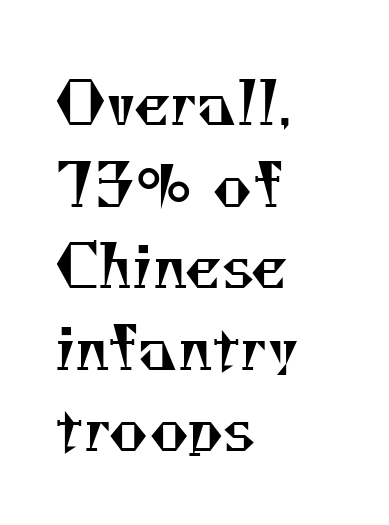
Q: Is the text bold? A: No.
Q: Is the typeface a serif or a sans-serif typeface? A: Serif.
Q: Is the text underlined? A: No.
Q: How is the paragraph aligned? A: Left-aligned.
Q: Is the spacing between letters normal or unusually wide? A: Normal.
Q: Is the spacing between lines tight, normal or loose? A: Normal.
Q: Width (condensed, normal, or wide)? A: Normal.
Q: Stroke contrast? A: Medium.
Q: x-height? A: Small.
Q: Monospaced? A: No.
